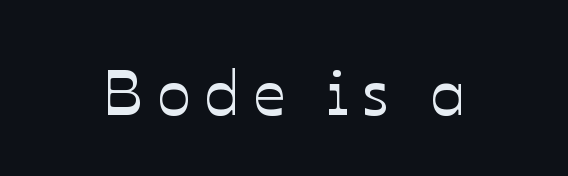
Is there any slant? The stems are plumb. A typesetter would call this proportional, since set widths differ per character. These lines have a slow, spaced-out rhythm from letter to letter. The area under the type is left untouched.
